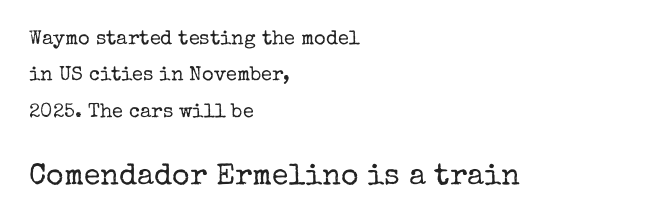
The image shows 30 px regular-weight serif type, upright; set left-aligned, line spacing 1.82x, normal letter spacing, not underlined; the second (bottom) block is 1.5x larger; low stroke contrast and a medium x-height.
